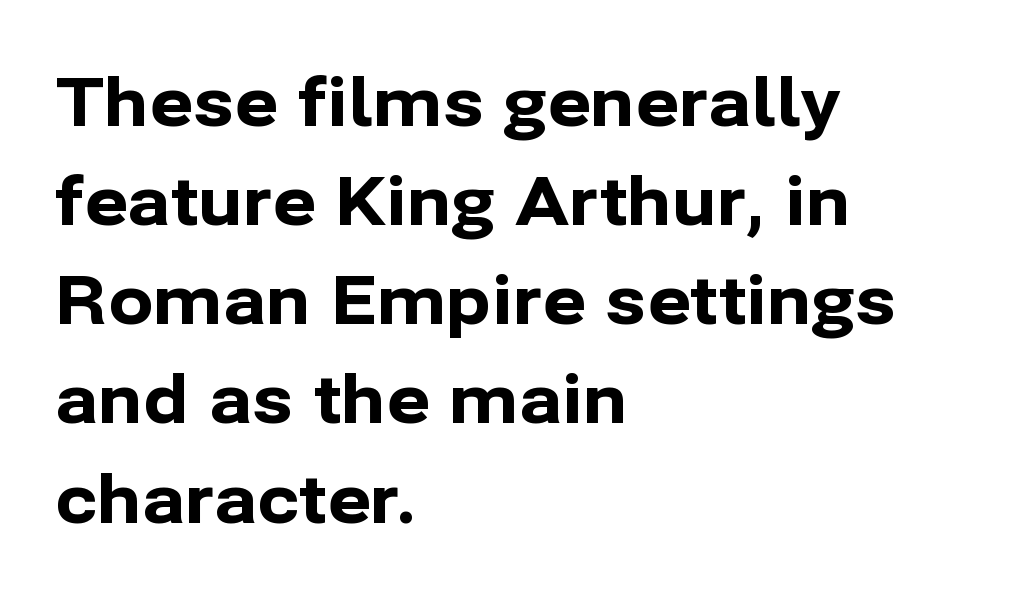
The image shows 67 px bold sans-serif type, upright; set left-aligned, normal line spacing (1.48x), normal letter spacing, not underlined; low stroke contrast and a medium x-height.
